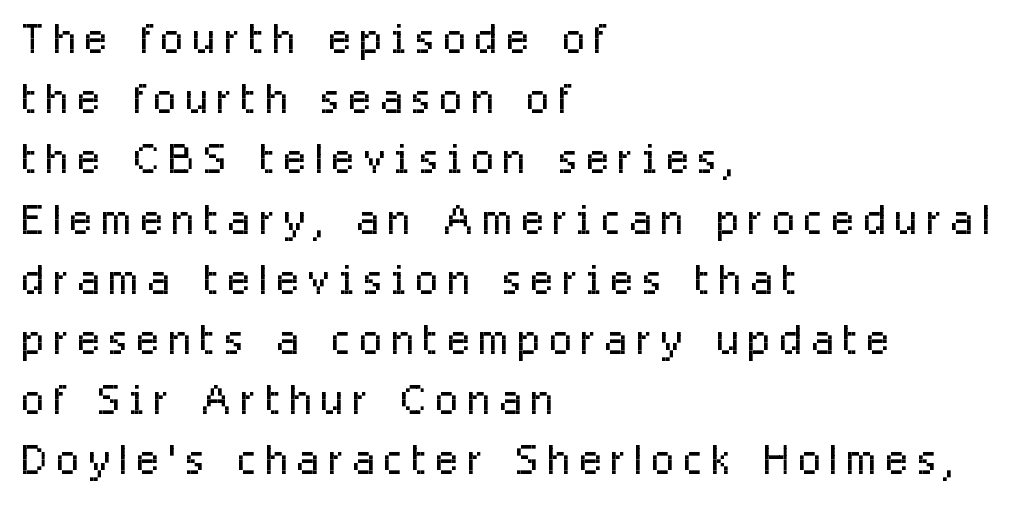
The image shows 59 px light, condensed sans-serif type, upright; set left-aligned, tight line spacing (1.02x), not underlined; low stroke contrast and a medium x-height.
